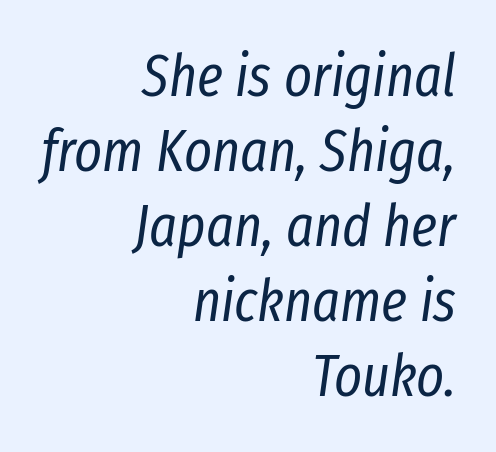
Q: Is the text bold? A: No.
Q: Is the text italic (slanted)? A: Yes, it leans right by about 8 degrees.
Q: Is the text underlined? A: No.
Q: How is the paragraph aligned? A: Right-aligned.
Q: Is the spacing between letters normal or unusually wide? A: Normal.
Q: Is the spacing between lines tight, normal or loose? A: Normal.
Q: Width (condensed, normal, or wide)? A: Condensed.
Q: Stroke contrast? A: Low.
Q: x-height? A: Medium.
Q: Monospaced? A: No.
